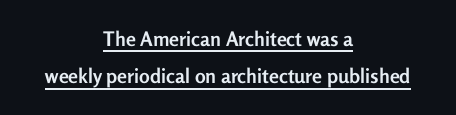
The image shows 20 px bold type, upright; set centered, line spacing 1.86x, normal letter spacing, underlined.
